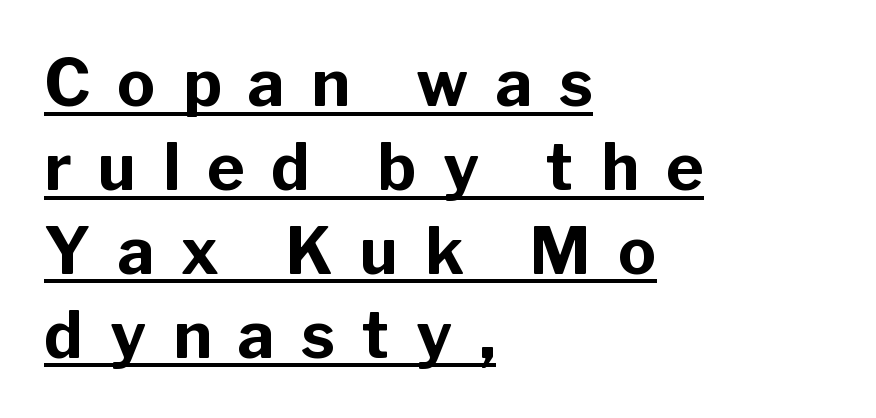
The image shows 64 px bold sans-serif type, upright; set left-aligned, normal line spacing (1.31x), unusually wide letter spacing (+0.42 em), underlined; low stroke contrast and a medium x-height.
